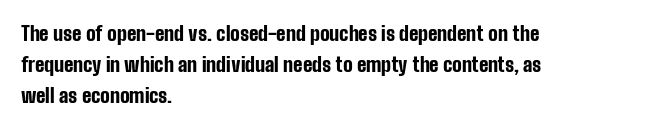
The image shows 20 px bold type, upright; set left-aligned, normal line spacing (1.56x), normal letter spacing, not underlined.
